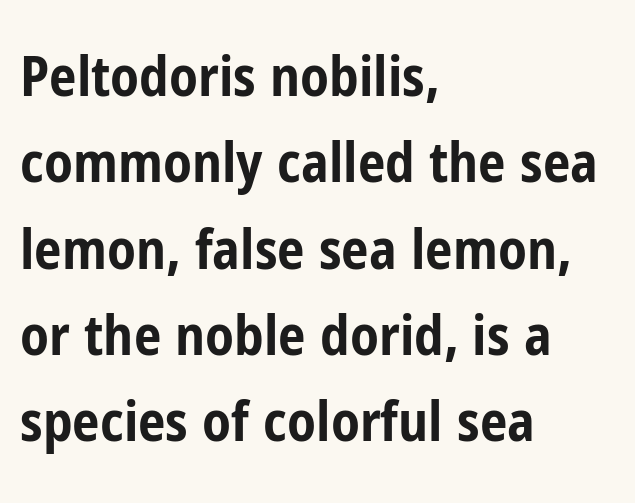
{"serif": "no", "italic": "no", "bold": "yes", "weight": "bold", "width": "condensed", "stroke_contrast": "low", "x_height": "medium", "monospaced": "no", "underline": "no", "align": "left", "line_spacing": "normal", "line_spacing_ratio": 1.57, "letter_spacing": "normal", "letter_spacing_em": 0.0, "glyph_px": 55}
